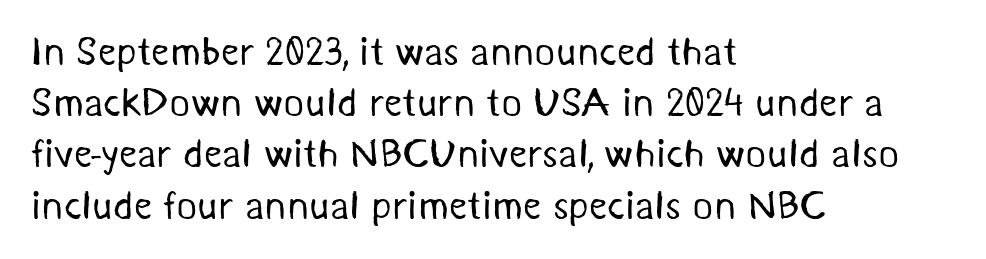
{"serif": "no", "bold": "no", "weight": "regular", "width": "normal", "stroke_contrast": "medium", "x_height": "medium", "monospaced": "no", "underline": "no", "align": "left", "line_spacing": "normal", "line_spacing_ratio": 1.28, "letter_spacing": "normal", "letter_spacing_em": 0.0, "glyph_px": 40}
